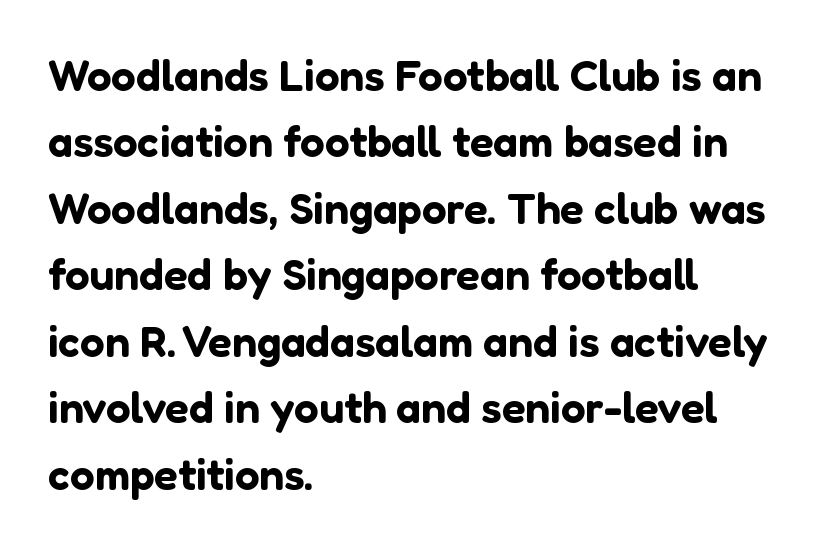
{"serif": "no", "italic": "no", "width": "normal", "stroke_contrast": "low", "x_height": "medium", "monospaced": "no", "underline": "no", "align": "left", "line_spacing": "normal", "line_spacing_ratio": 1.51, "letter_spacing": "normal", "letter_spacing_em": 0.0, "glyph_px": 44}
